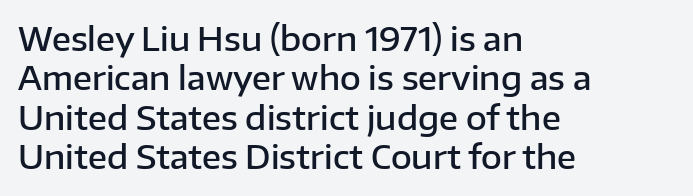
The gap between lines stays unmarked. Here the designer chose a conventional face with non-uniform glyph widths. Unlike italic type, these characters show no tilt at all. On the weight axis this lands at semibold, roughly 600. Default kerning and tracking; the words read as compact shapes. A sans-serif font was chosen for this passage.
